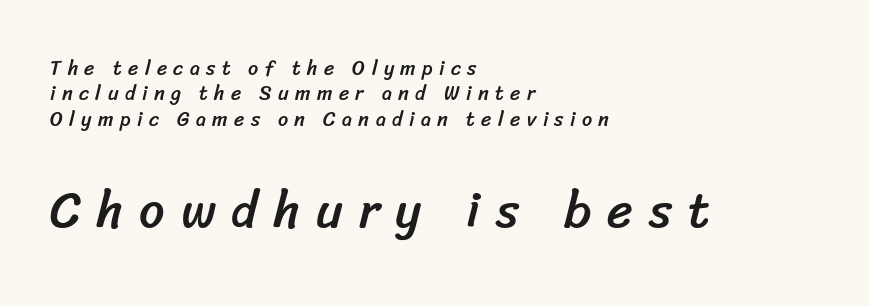
{"serif": "no", "width": "normal", "stroke_contrast": "low", "x_height": "medium", "monospaced": "no", "underline": "no", "align": "left", "line_spacing": "normal", "line_spacing_ratio": 1.27, "letter_spacing": "wide", "letter_spacing_em": 0.32, "larger_block": "second", "size_ratio": 2.5, "glyph_px": 50}
